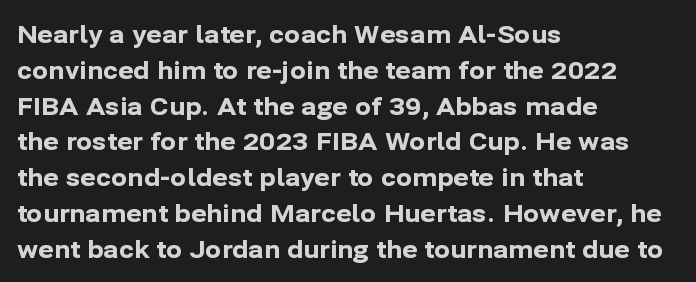
Italic: no, the glyphs are upright roman. Reading down the column, the eye jumps a familiar distance to each next line. Each row of text sits above clean, open space. Chunky letters — that's bold for sure.
